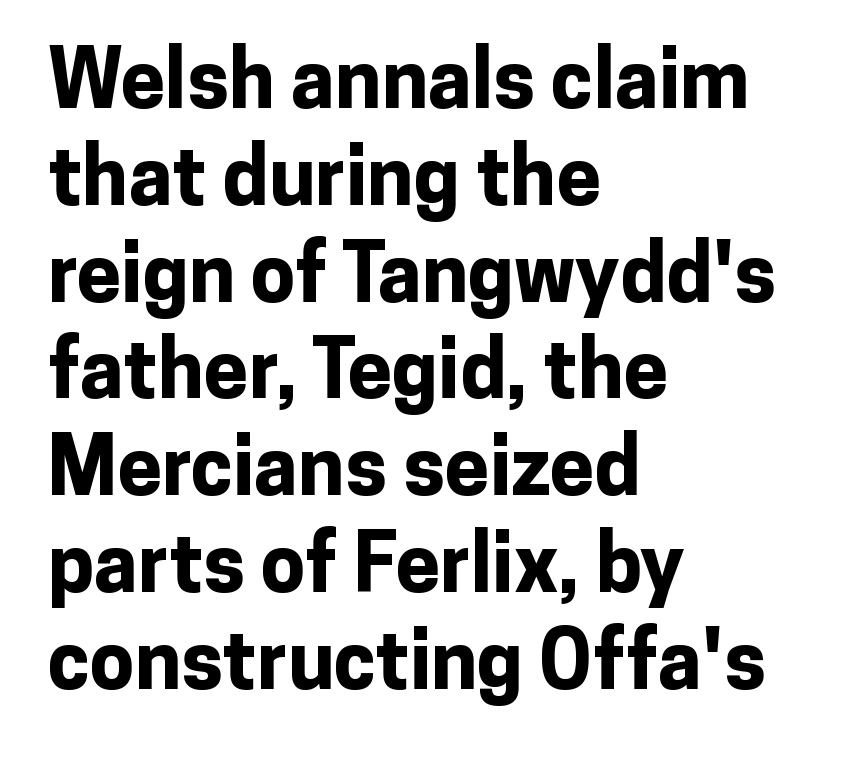
The image shows 80 px bold sans-serif type, upright; set left-aligned, line spacing 1.21x, normal letter spacing, not underlined; low stroke contrast and a medium x-height.
